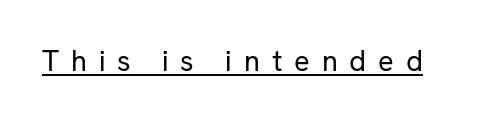
{"serif": "no", "italic": "no", "bold": "no", "weight": "regular", "width": "normal", "stroke_contrast": "low", "x_height": "medium", "monospaced": "no", "underline": "yes", "letter_spacing": "wide", "letter_spacing_em": 0.41, "glyph_px": 29}
